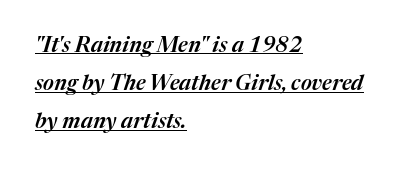
{"italic": "yes", "lean": "right", "slant_degrees": 17, "underline": "yes", "align": "left", "line_spacing_ratio": 1.82, "letter_spacing": "normal", "letter_spacing_em": 0.0, "glyph_px": 21}
